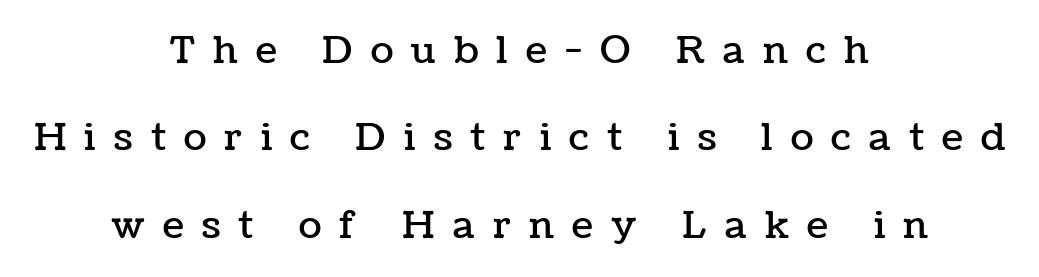
This sample has the flowing, uneven cadence of proportional lettering. Compared with a flush-left layout, this one balances lines on the center instead. Students, note that the glyphs here are deliberately spaced far apart. If you drew a line through each stem, it would be perfectly vertical.
